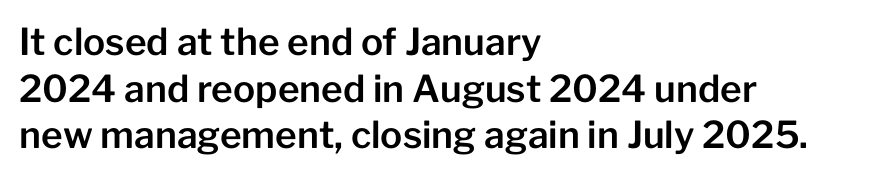
The image shows 37 px sans-serif type, upright; set left-aligned, normal line spacing (1.26x), normal letter spacing, not underlined; low stroke contrast and a medium x-height.
